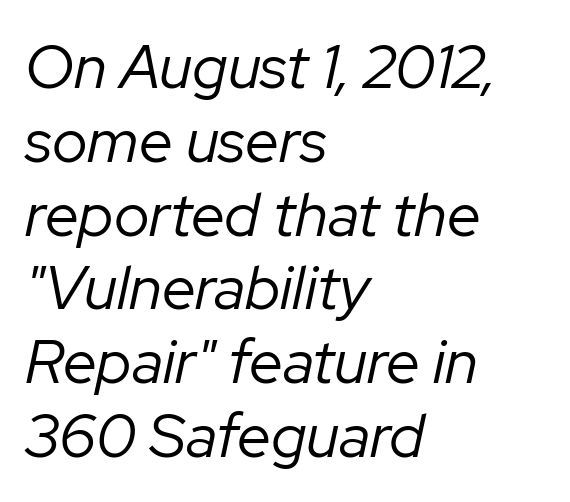
Q: Is the text bold? A: No.
Q: Is the text italic (slanted)? A: Yes, it leans right by about 12 degrees.
Q: Is the text underlined? A: No.
Q: How is the paragraph aligned? A: Left-aligned.
Q: Is the spacing between letters normal or unusually wide? A: Normal.
Q: Width (condensed, normal, or wide)? A: Normal.
Q: Stroke contrast? A: Low.
Q: x-height? A: Medium.
Q: Monospaced? A: No.
